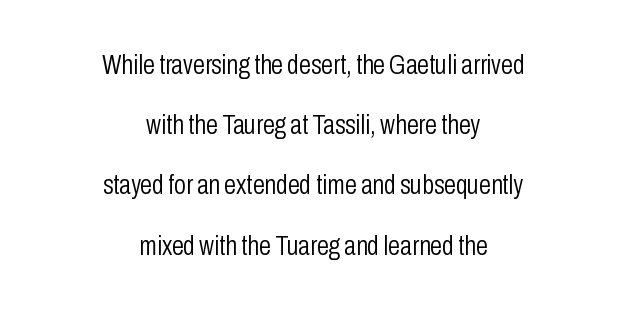
{"italic": "no", "bold": "no", "underline": "no", "align": "center", "line_spacing": "loose", "line_spacing_ratio": 2.23, "letter_spacing": "normal", "letter_spacing_em": 0.0, "glyph_px": 27}
